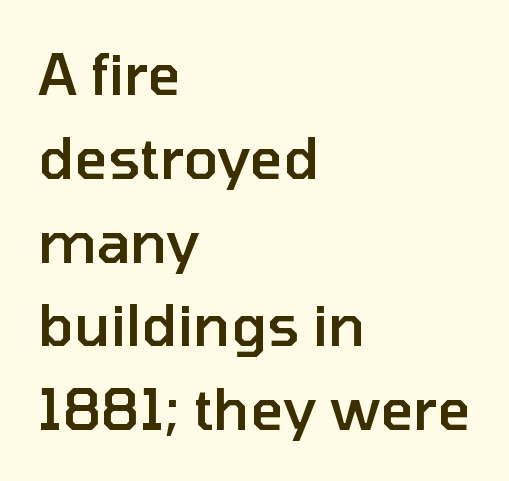
Q: Is the text bold? A: Semi-bold.
Q: Is the text italic (slanted)? A: No, it is upright.
Q: Is the typeface a serif or a sans-serif typeface? A: Sans-serif.
Q: Is the text underlined? A: No.
Q: How is the paragraph aligned? A: Left-aligned.
Q: Is the spacing between letters normal or unusually wide? A: Normal.
Q: Is the spacing between lines tight, normal or loose? A: Normal.
Q: Width (condensed, normal, or wide)? A: Normal.
Q: Stroke contrast? A: Low.
Q: x-height? A: Medium.
Q: Monospaced? A: No.
